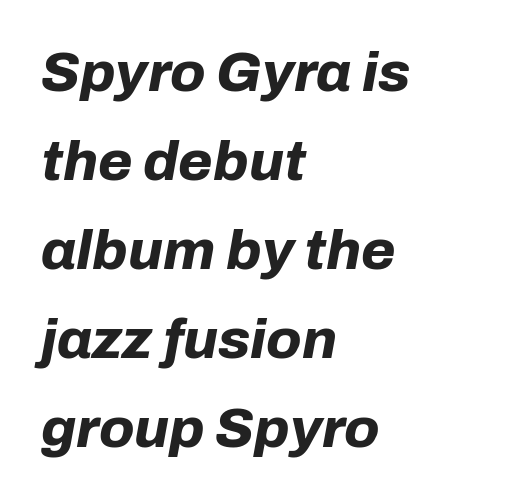
Horizontal alignment here is leftward, the default for most running prose. The letters are slanted; this is an italic face. The letterforms sit shoulder to shoulder at normal distance. Do the characters align in a grid? No, the font is proportional. The passage shown is not underscored anywhere. Is the type bold? Yes — the strokes are clearly thick and heavy.
